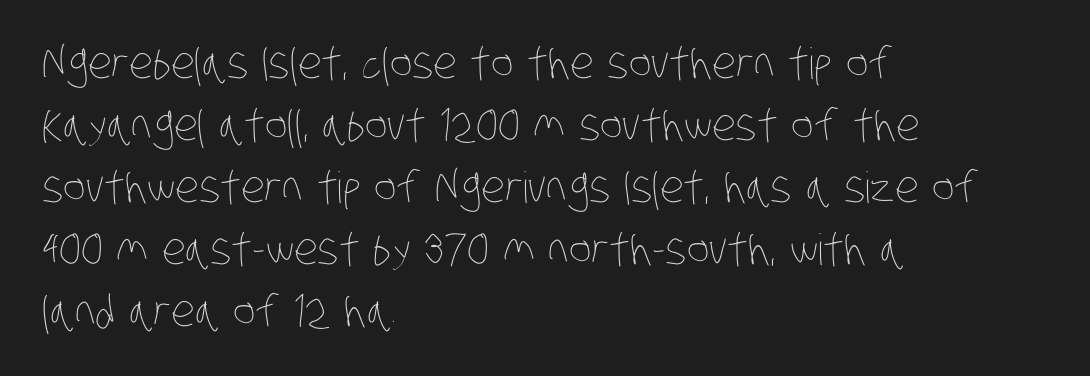
The image shows 43 px thin, condensed type; set left-aligned, normal line spacing (1.44x), normal letter spacing, not underlined; low stroke contrast and a large x-height.
